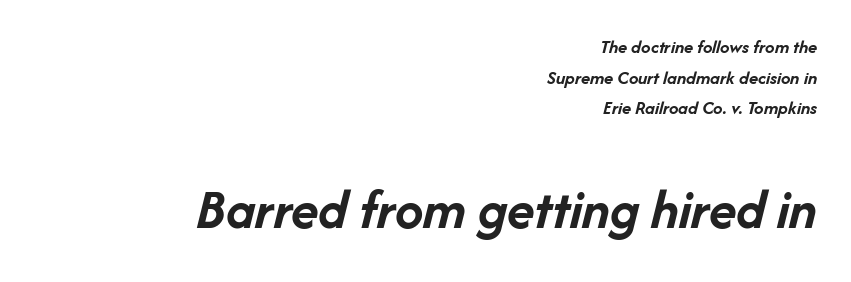
{"italic": "yes", "lean": "right", "slant_degrees": 14, "bold": "yes", "weight": "semibold", "width": "normal", "stroke_contrast": "low", "x_height": "medium", "monospaced": "no", "underline": "no", "align": "right", "line_spacing": "normal", "line_spacing_ratio": 1.61, "letter_spacing": "normal", "letter_spacing_em": 0.0, "larger_block": "second", "size_ratio": 3.0, "glyph_px": 57}
